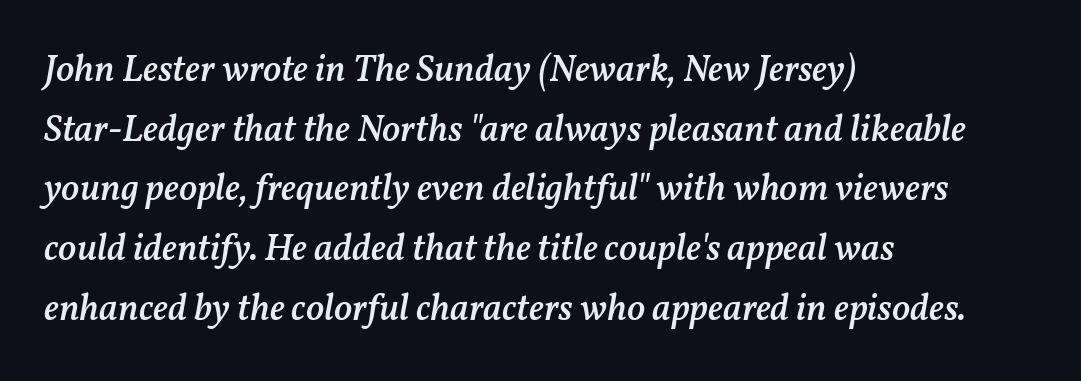
Each new line begins a customary step beneath the previous one. The face used here has a pronounced slope to its letters. In CSS terms this would be text-align: left. Spacing verdict: proportional, widths tailored to each character. Check under the words: just untouched page. Students, note that the glyphs here touch the page at normal intervals.
